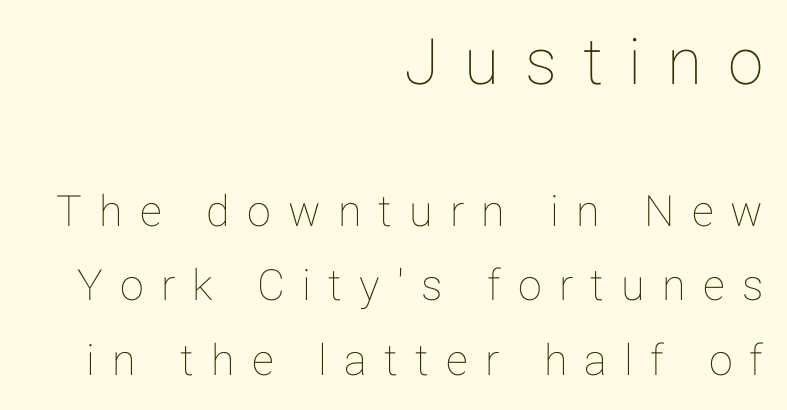
Q: Is the text italic (slanted)? A: No, it is upright.
Q: Is the text underlined? A: No.
Q: How is the paragraph aligned? A: Right-aligned.
Q: Is the spacing between letters normal or unusually wide? A: Unusually wide.
Q: Which block of text is set in a larger size, the first (top) or the second (bottom)? A: The first (top) one.
Q: Width (condensed, normal, or wide)? A: Normal.
Q: Stroke contrast? A: Low.
Q: x-height? A: Medium.
Q: Monospaced? A: No.
